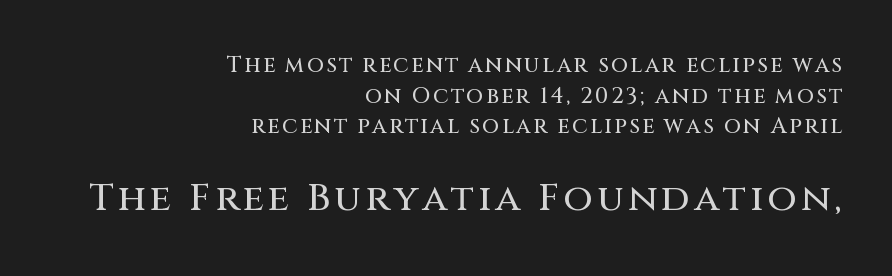
The image shows 38 px sans-serif type, upright; set right-aligned, normal line spacing (1.39x), not underlined; the second (bottom) block is 1.73x larger; medium stroke contrast and a large x-height.
